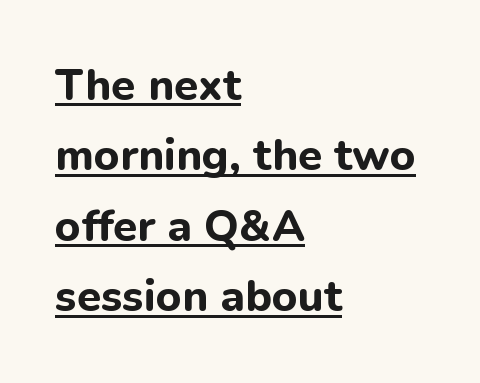
Q: Is the text bold? A: Yes.
Q: Is the text italic (slanted)? A: No, it is upright.
Q: Is the typeface a serif or a sans-serif typeface? A: Sans-serif.
Q: Is the text underlined? A: Yes.
Q: How is the paragraph aligned? A: Left-aligned.
Q: Is the spacing between letters normal or unusually wide? A: Normal.
Q: Is the spacing between lines tight, normal or loose? A: Normal.
Q: Width (condensed, normal, or wide)? A: Normal.
Q: Stroke contrast? A: Low.
Q: x-height? A: Medium.
Q: Monospaced? A: No.
